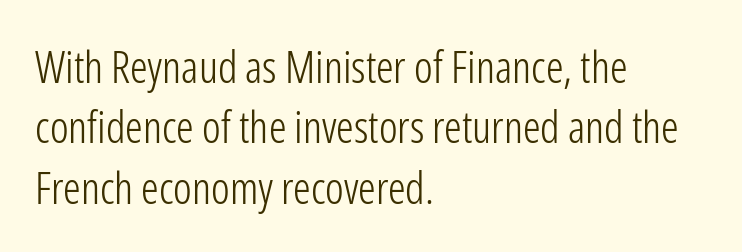
The image shows 44 px light, condensed sans-serif type, upright; set left-aligned, normal line spacing (1.37x), normal letter spacing, not underlined; low stroke contrast and a medium x-height.
